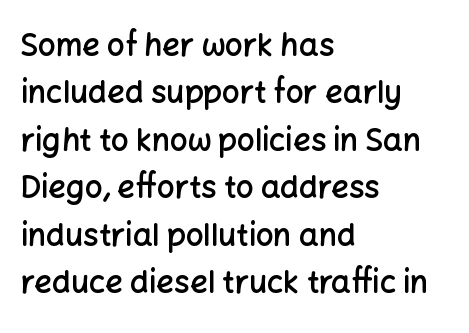
Q: Is the text bold? A: Semi-bold.
Q: Is the text italic (slanted)? A: No, it is upright.
Q: Is the typeface a serif or a sans-serif typeface? A: Sans-serif.
Q: Is the text underlined? A: No.
Q: How is the paragraph aligned? A: Left-aligned.
Q: Is the spacing between letters normal or unusually wide? A: Normal.
Q: Is the spacing between lines tight, normal or loose? A: Normal.
Q: Width (condensed, normal, or wide)? A: Normal.
Q: Stroke contrast? A: Low.
Q: x-height? A: Medium.
Q: Monospaced? A: No.
